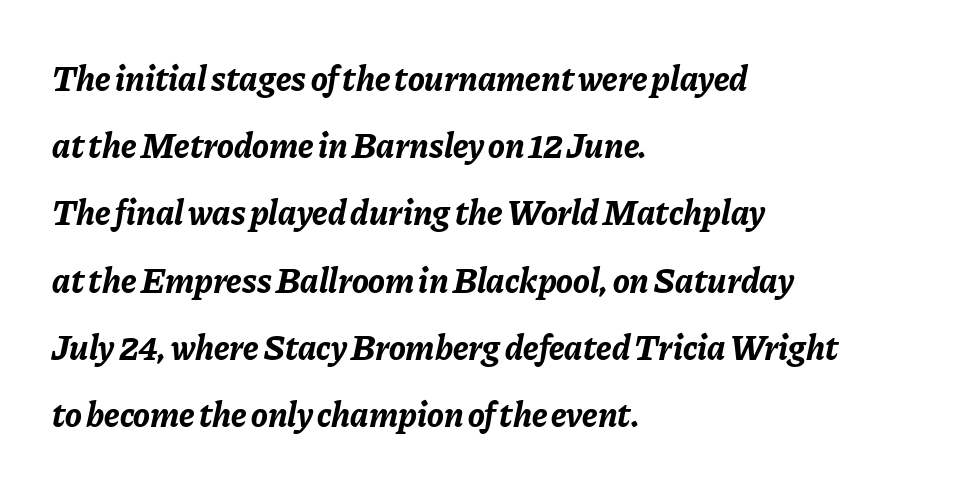
The image shows 35 px bold type, italic (leaning right); set left-aligned, loose line spacing (1.92x), normal letter spacing, not underlined; low stroke contrast and a medium x-height.
